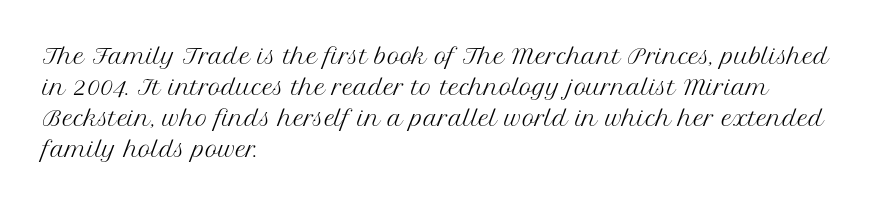
Leftover space on each line is placed entirely after the last word. The vertical gap from one line to the next is medium. The specimen omits any rule beneath the text block's lines.
